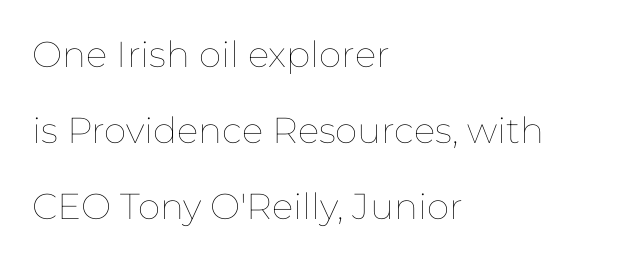
The image shows 36 px thin type, upright; set left-aligned, loose line spacing (2.11x), normal letter spacing, not underlined; low stroke contrast and a medium x-height.
